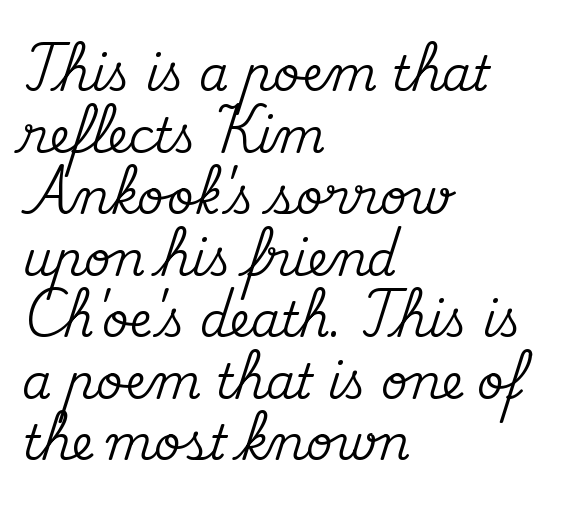
Teacher's note: observe the even left margin — that is flush-left alignment. Has an underline been added? It has not. Vertical spacing — default. The rendering keeps characters at their native spacing.
